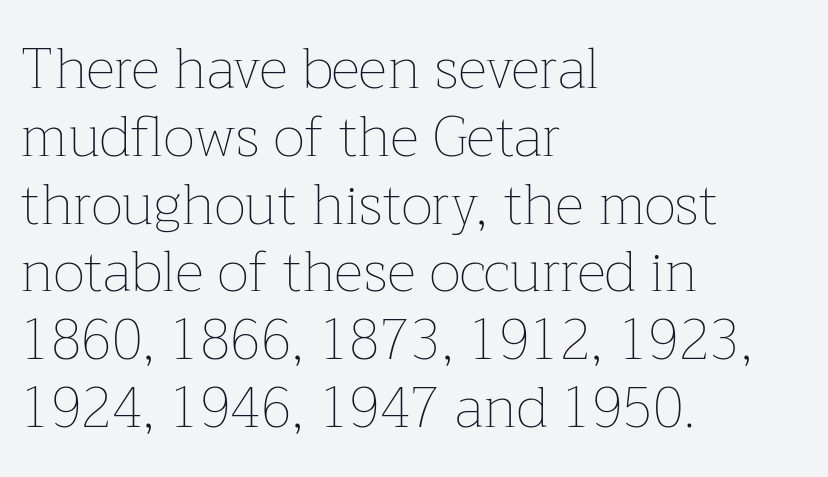
The image shows 56 px thin type, upright; set left-aligned, line spacing 1.21x, normal letter spacing, not underlined; low stroke contrast and a medium x-height.
